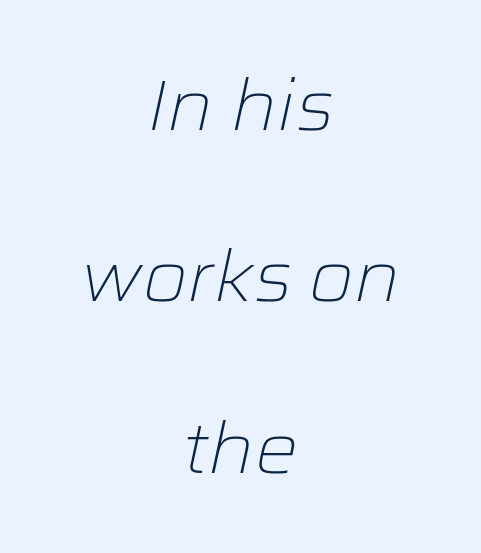
Just letters on the line, the space beneath them empty. The lettering tilts uniformly, giving the passage an italic look. You could not count columns in this text — the font is proportionally spaced. The typeface has the unassuming heft of standard copy or less. Observe the ordinary spacing: letters are neighbours, not strangers. If you measured baseline to baseline, you'd find a long distance.
